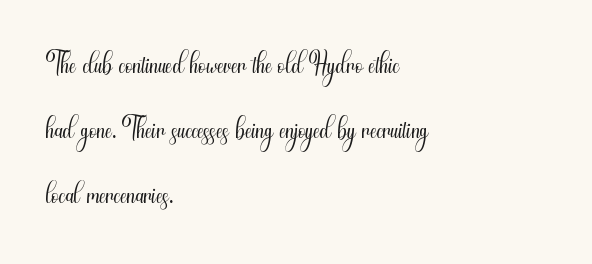
The image shows 41 px light, condensed sans-serif type; set left-aligned, normal line spacing (1.58x), normal letter spacing, not underlined; medium stroke contrast and a small x-height.
